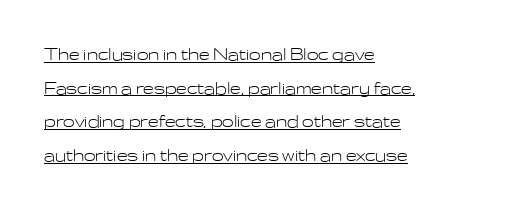
The type is set solid horizontally, with unmodified tracking. The rendering anchors every line to the left-hand side. A continuous stroke trails under the words, as in a hyperlink. Normally led — the rows are evenly, conventionally spaced.
